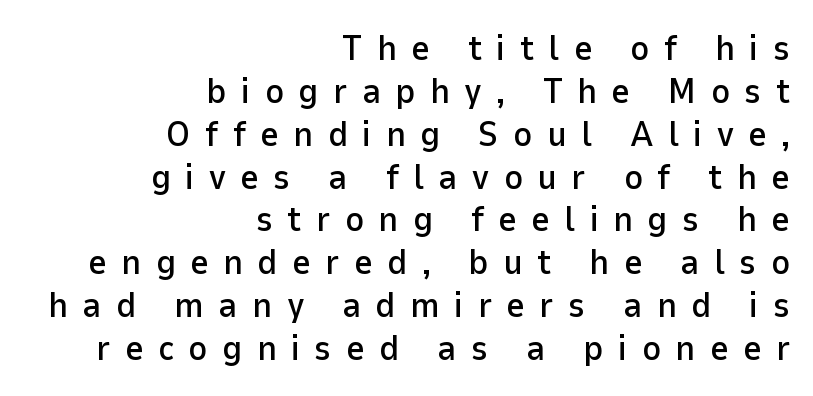
{"serif": "no", "italic": "no", "width": "normal", "stroke_contrast": "low", "x_height": "medium", "monospaced": "no", "underline": "no", "align": "right", "line_spacing_ratio": 1.19, "letter_spacing": "wide", "letter_spacing_em": 0.4, "glyph_px": 36}
